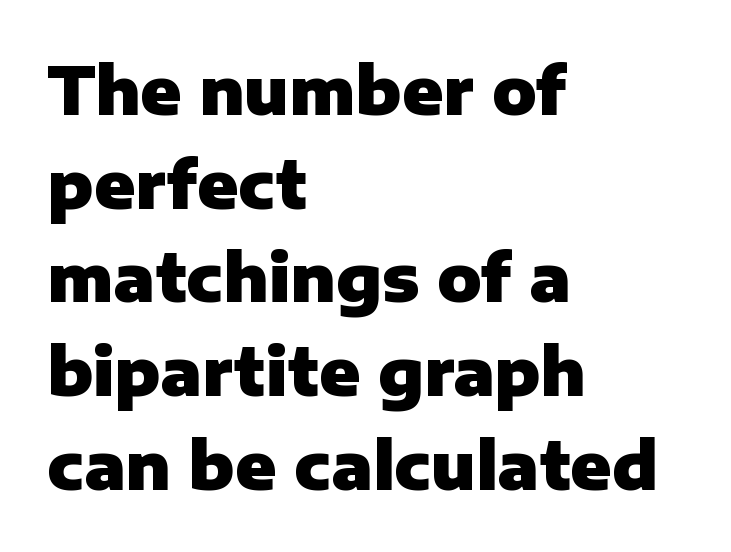
Q: Is the text bold? A: Yes.
Q: Is the text italic (slanted)? A: No, it is upright.
Q: Is the typeface a serif or a sans-serif typeface? A: Sans-serif.
Q: Is the text underlined? A: No.
Q: How is the paragraph aligned? A: Left-aligned.
Q: Is the spacing between letters normal or unusually wide? A: Normal.
Q: Is the spacing between lines tight, normal or loose? A: Normal.
Q: Width (condensed, normal, or wide)? A: Normal.
Q: Stroke contrast? A: Low.
Q: x-height? A: Medium.
Q: Monospaced? A: No.
